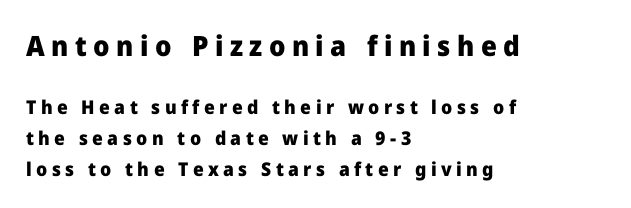
Q: Is the text bold? A: Yes.
Q: Is the text italic (slanted)? A: No, it is upright.
Q: Is the typeface a serif or a sans-serif typeface? A: Sans-serif.
Q: Is the text underlined? A: No.
Q: How is the paragraph aligned? A: Left-aligned.
Q: Is the spacing between letters normal or unusually wide? A: Unusually wide.
Q: Is the spacing between lines tight, normal or loose? A: Normal.
Q: Which block of text is set in a larger size, the first (top) or the second (bottom)? A: The first (top) one.
Q: Width (condensed, normal, or wide)? A: Normal.
Q: Stroke contrast? A: Low.
Q: x-height? A: Medium.
Q: Monospaced? A: No.
